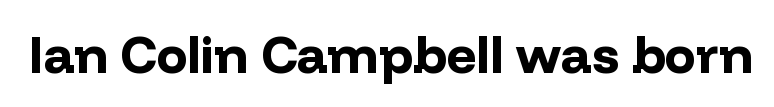
The face used here is rendered with its standard letterfit. Does the weight exceed regular? Yes, all the way to bold. Do the characters align in a grid? No, the font is proportional. Designer's note — italics off, roman on. Observe the absence of serifs on each vertical stroke in this sample. Plain, unruled lines of type.
